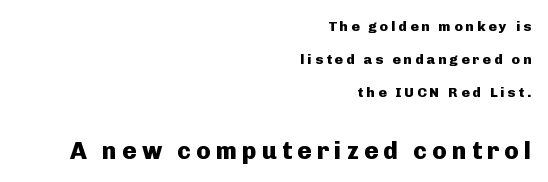
Q: Is the text bold? A: Yes.
Q: Is the text italic (slanted)? A: No, it is upright.
Q: Is the text underlined? A: No.
Q: How is the paragraph aligned? A: Right-aligned.
Q: Is the spacing between letters normal or unusually wide? A: Unusually wide.
Q: Is the spacing between lines tight, normal or loose? A: Loose.
Q: Which block of text is set in a larger size, the first (top) or the second (bottom)? A: The second (bottom) one.
